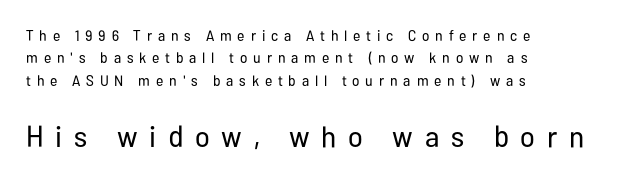
The typesetting does not lean heavy: it is not bold. The specimen reads as upright at a glance. Serifs: no, the terminals of the letterforms are clean. Quick note: underline off. Glyph-to-glyph distance is far greater than everyday printed text. Line starts are locked; line ends wander.
